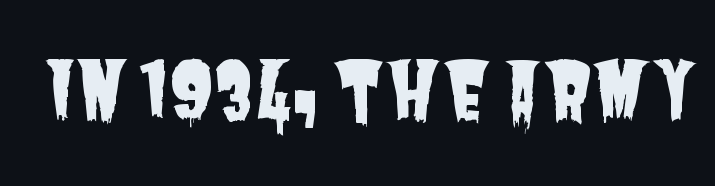
Each letter's strokes conclude bluntly, with no projecting serifs. The foot of each line stays bare and open. Spacing verdict: proportional, widths tailored to each character. Standard letterfit; no display-style spreading of the glyphs.
